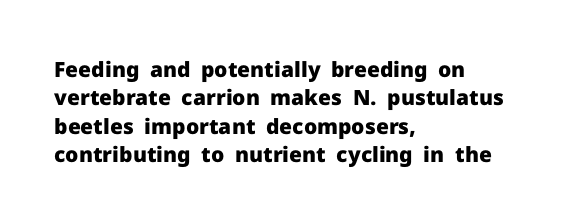
The image shows 21 px bold type, upright; set left-aligned, normal line spacing (1.35x), normal letter spacing, not underlined.
